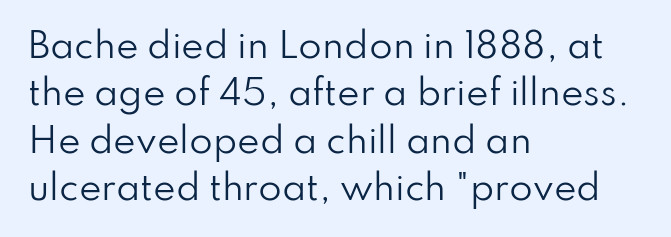
{"serif": "no", "italic": "no", "bold": "no", "weight": "regular", "width": "normal", "stroke_contrast": "low", "x_height": "small", "monospaced": "no", "underline": "no", "align": "left", "line_spacing": "normal", "line_spacing_ratio": 1.39, "letter_spacing": "normal", "letter_spacing_em": 0.0, "glyph_px": 34}
